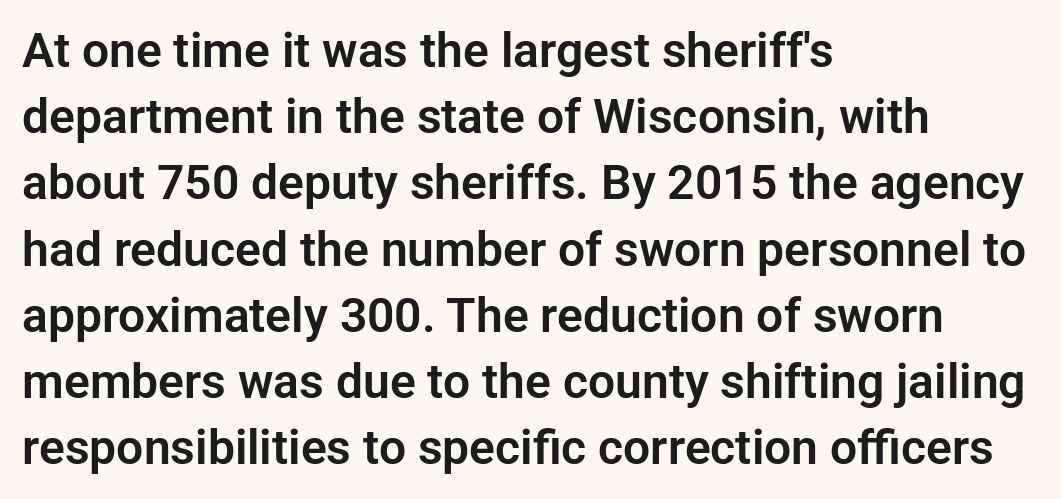
The rows are spaced the way most documents space them. Caption: multi-line text, flush left, ragged right. Is this a fixed-width face? No — the glyphs have proportional, varying widths. Tracking here is standard; glyphs follow each other at the usual distance.
